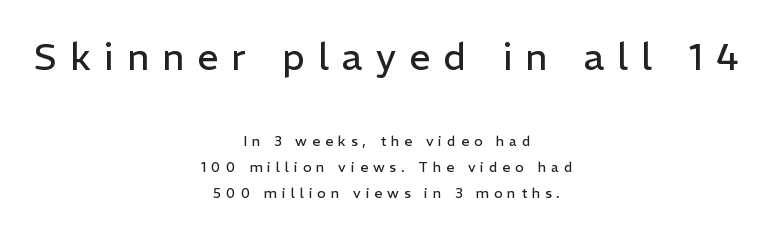
Caption: multi-line text, centered on the measure. The specimen omits any rule beneath the text block's lines. These lines are composed in type without serifs. Bold? No — there's no thickening of the strokes. Tracking value appears strongly positive — letters spread wide. The composition opens big and finishes small.
